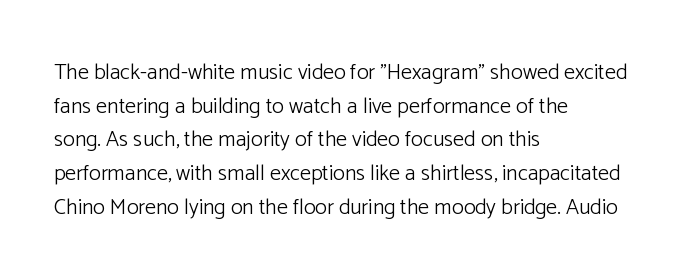
{"italic": "no", "bold": "no", "underline": "no", "align": "left", "line_spacing": "normal", "line_spacing_ratio": 1.53, "letter_spacing": "normal", "letter_spacing_em": 0.0, "glyph_px": 22}
